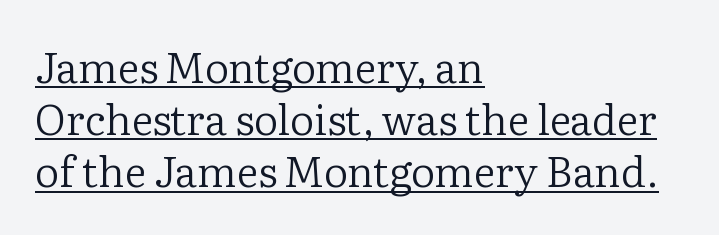
{"serif": "yes", "italic": "no", "bold": "no", "weight": "regular", "width": "normal", "stroke_contrast": "low", "x_height": "medium", "monospaced": "no", "underline": "yes", "align": "left", "line_spacing_ratio": 1.24, "letter_spacing": "normal", "letter_spacing_em": 0.0, "glyph_px": 42}
